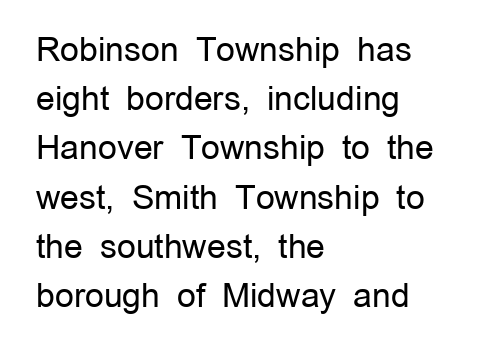
{"serif": "no", "italic": "no", "bold": "no", "weight": "regular", "width": "normal", "stroke_contrast": "low", "x_height": "medium", "monospaced": "no", "underline": "no", "align": "left", "line_spacing": "normal", "line_spacing_ratio": 1.49, "letter_spacing": "normal", "letter_spacing_em": 0.0, "glyph_px": 33}
